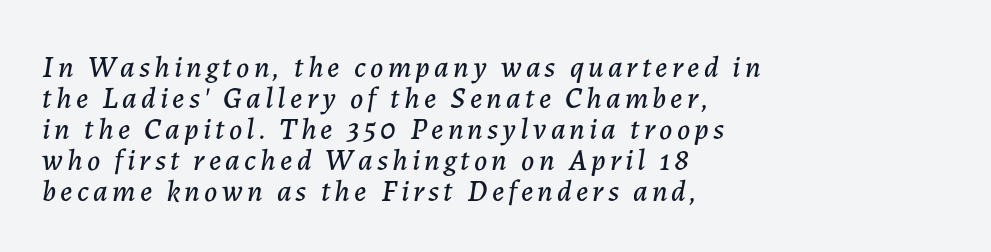
These lines are rendered in a variable-pitch font. Compared with ordinary roman type, these characters are visibly tilted. In CSS terms this would be text-align: left. The rendering uses a small line-height, squeezing the rows. Nobody drew a line under any word here.
